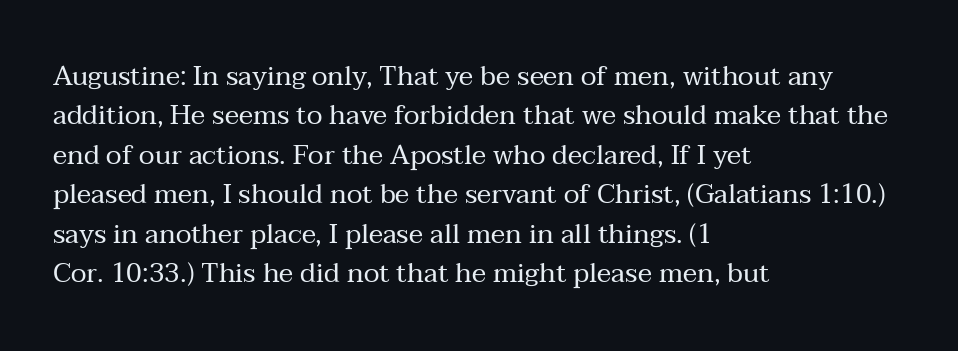
{"italic": "no", "bold": "no", "underline": "no", "align": "left", "line_spacing": "normal", "line_spacing_ratio": 1.46, "letter_spacing": "normal", "letter_spacing_em": 0.0, "glyph_px": 27}
